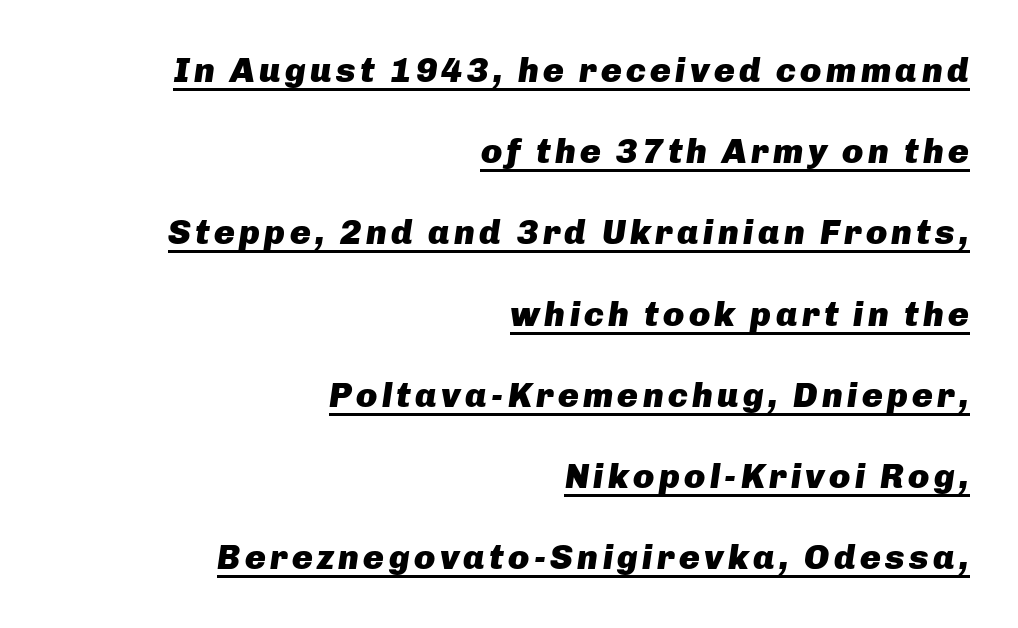
Q: Is the text bold? A: Yes.
Q: Is the text italic (slanted)? A: Yes, it leans right by about 8 degrees.
Q: Is the text underlined? A: Yes.
Q: How is the paragraph aligned? A: Right-aligned.
Q: Is the spacing between lines tight, normal or loose? A: Loose.
Q: Width (condensed, normal, or wide)? A: Normal.
Q: Stroke contrast? A: Low.
Q: x-height? A: Medium.
Q: Monospaced? A: No.
